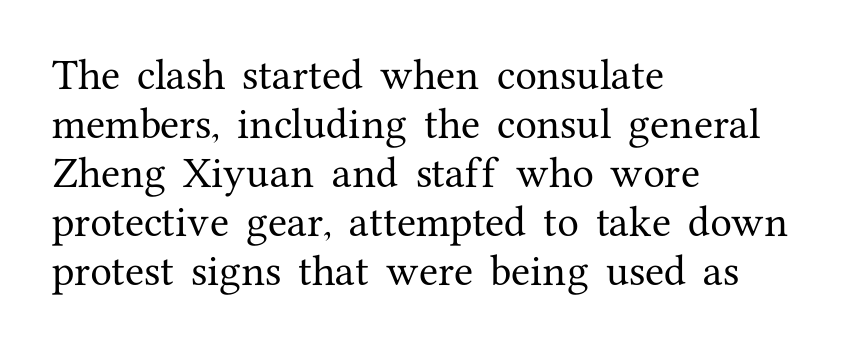
Q: Is the text italic (slanted)? A: No, it is upright.
Q: Is the typeface a serif or a sans-serif typeface? A: Serif.
Q: Is the text underlined? A: No.
Q: How is the paragraph aligned? A: Left-aligned.
Q: Is the spacing between letters normal or unusually wide? A: Normal.
Q: Is the spacing between lines tight, normal or loose? A: Normal.
Q: Width (condensed, normal, or wide)? A: Normal.
Q: Stroke contrast? A: Medium.
Q: x-height? A: Medium.
Q: Monospaced? A: No.
